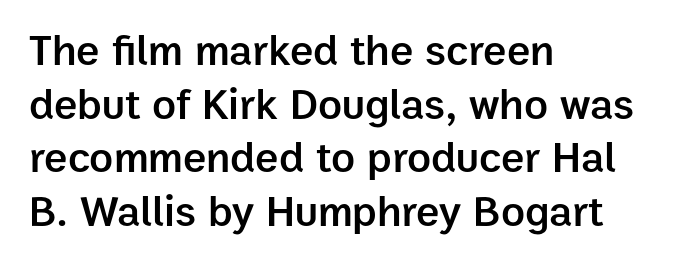
The image shows 44 px semibold sans-serif type, upright; set left-aligned, line spacing 1.22x, normal letter spacing, not underlined; low stroke contrast and a medium x-height.
